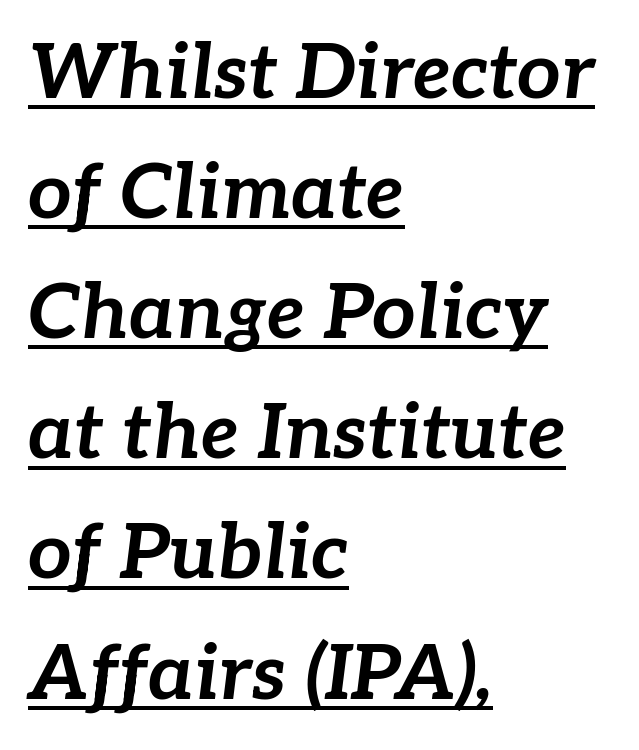
The image shows 77 px bold type, italic (leaning right); set left-aligned, normal line spacing (1.56x), normal letter spacing, underlined; low stroke contrast and a medium x-height.
